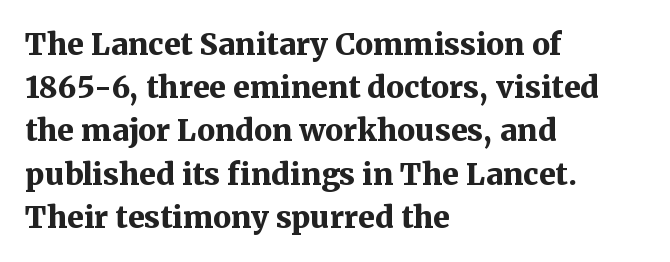
{"serif": "yes", "italic": "no", "bold": "yes", "weight": "bold", "width": "normal", "stroke_contrast": "medium", "x_height": "medium", "monospaced": "no", "underline": "no", "align": "left", "line_spacing": "normal", "line_spacing_ratio": 1.44, "letter_spacing": "normal", "letter_spacing_em": 0.0, "glyph_px": 30}
